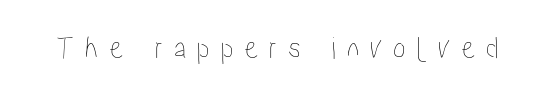
Q: Is the text italic (slanted)? A: No, it is upright.
Q: Is the text underlined? A: No.
Q: Is the spacing between letters normal or unusually wide? A: Unusually wide.
Q: Width (condensed, normal, or wide)? A: Condensed.
Q: Stroke contrast? A: Low.
Q: x-height? A: Medium.
Q: Monospaced? A: No.
